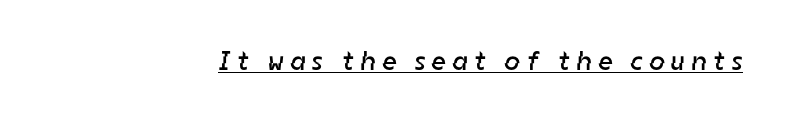
Q: Is the text bold? A: No.
Q: Is the text underlined? A: Yes.
Q: Is the spacing between letters normal or unusually wide? A: Unusually wide.
